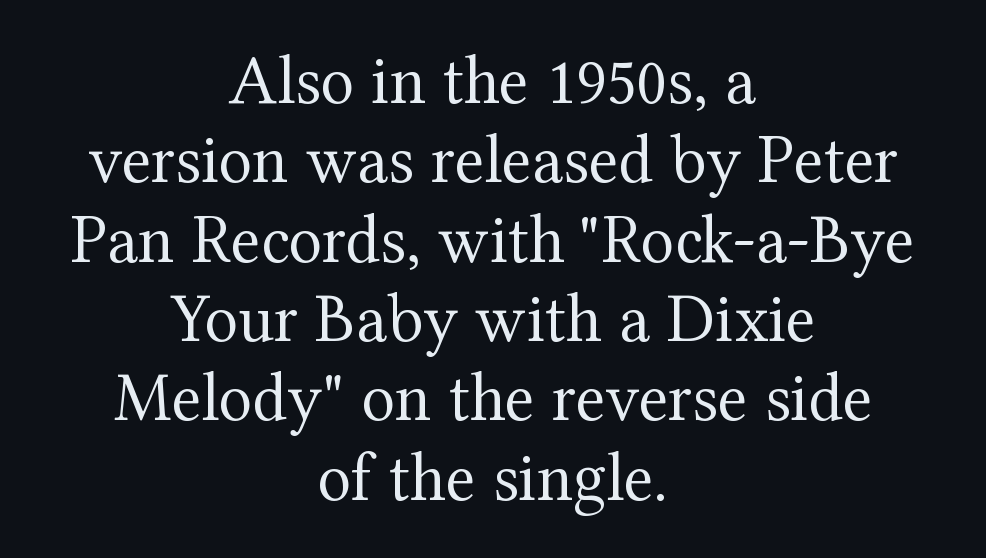
Q: Is the text bold? A: No.
Q: Is the text italic (slanted)? A: No, it is upright.
Q: Is the typeface a serif or a sans-serif typeface? A: Serif.
Q: Is the text underlined? A: No.
Q: How is the paragraph aligned? A: Centered.
Q: Is the spacing between letters normal or unusually wide? A: Normal.
Q: Is the spacing between lines tight, normal or loose? A: Tight.
Q: Width (condensed, normal, or wide)? A: Normal.
Q: Stroke contrast? A: Medium.
Q: x-height? A: Medium.
Q: Monospaced? A: No.
